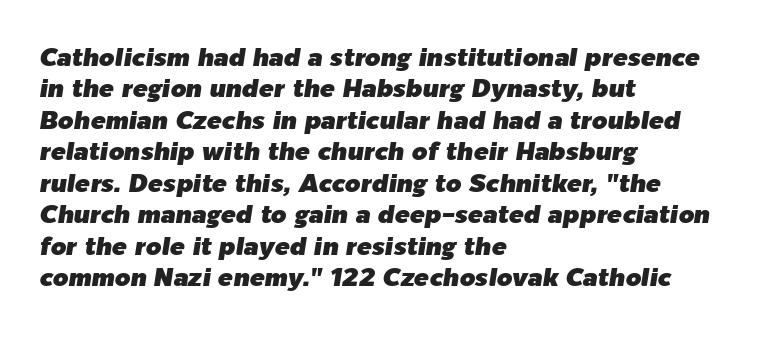
Q: Is the text italic (slanted)? A: Yes, it leans right by about 9 degrees.
Q: Is the text underlined? A: No.
Q: How is the paragraph aligned? A: Left-aligned.
Q: Is the spacing between letters normal or unusually wide? A: Normal.
Q: Is the spacing between lines tight, normal or loose? A: Normal.
